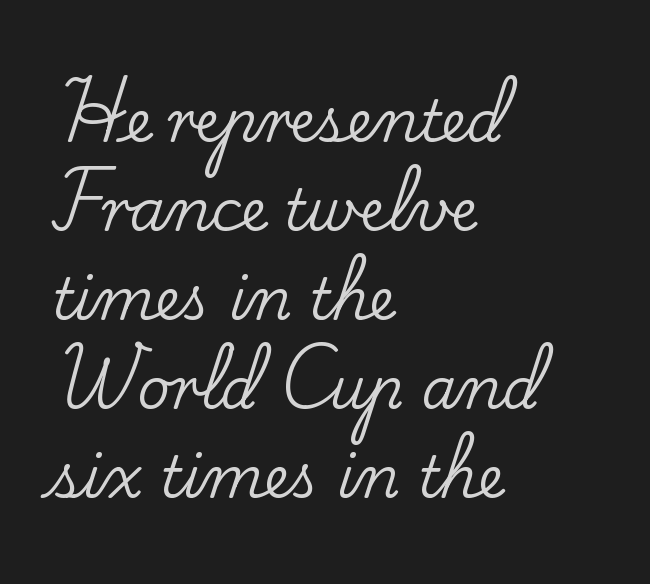
The image shows 57 px serif type; set left-aligned, normal line spacing (1.56x), normal letter spacing, not underlined; low stroke contrast and a small x-height.
